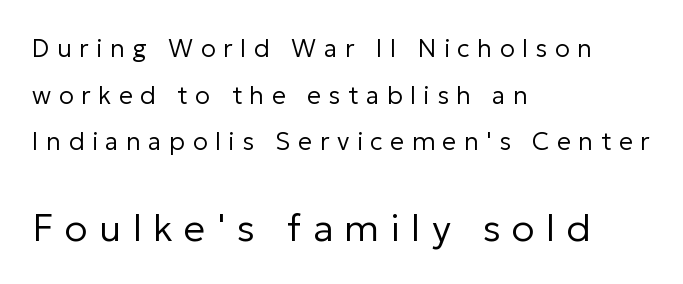
The image shows 38 px regular-weight sans-serif type, upright; set left-aligned, line spacing 1.87x, unusually wide letter spacing (+0.3 em), not underlined; the second (bottom) block is 1.52x larger; low stroke contrast and a medium x-height.
